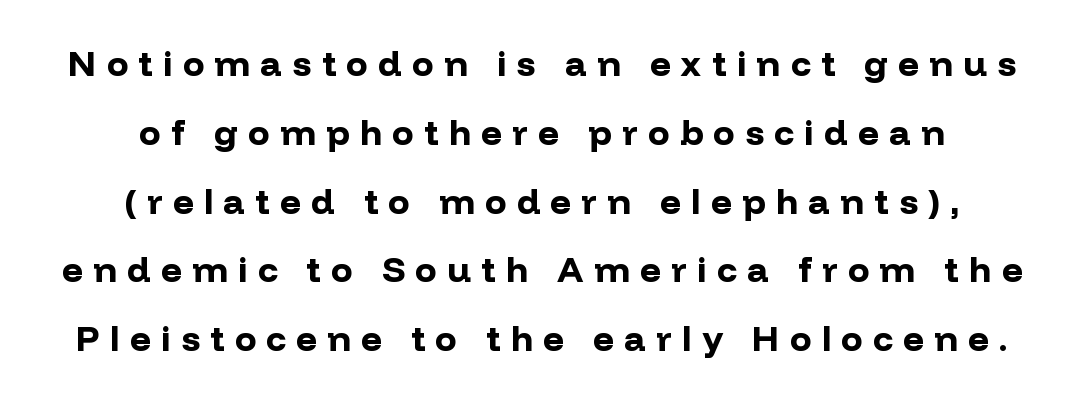
The image shows 36 px bold sans-serif type, upright; set centered, loose line spacing (1.91x), unusually wide letter spacing (+0.29 em), not underlined; low stroke contrast and a medium x-height.
